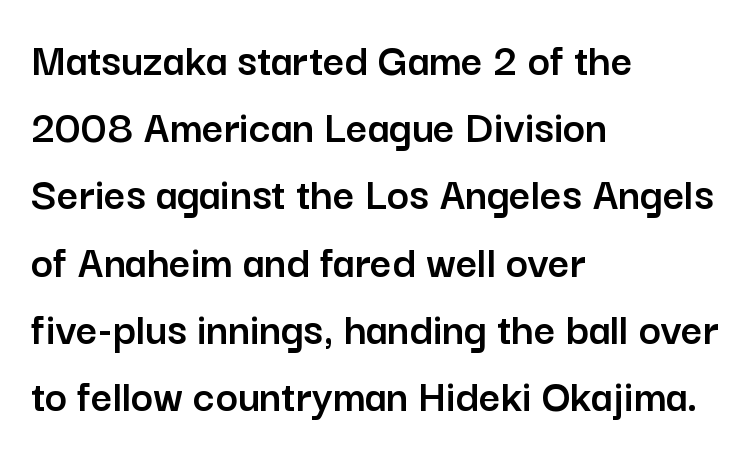
Short note: letters normally spaced. Quick note: underline off. Regarding leading, the lines here are spaced in the standard way. Serif or sans? Sans — the stroke terminals are bare. The compositor pushed each line to the left boundary. Is there any slant? The stems are plumb.
